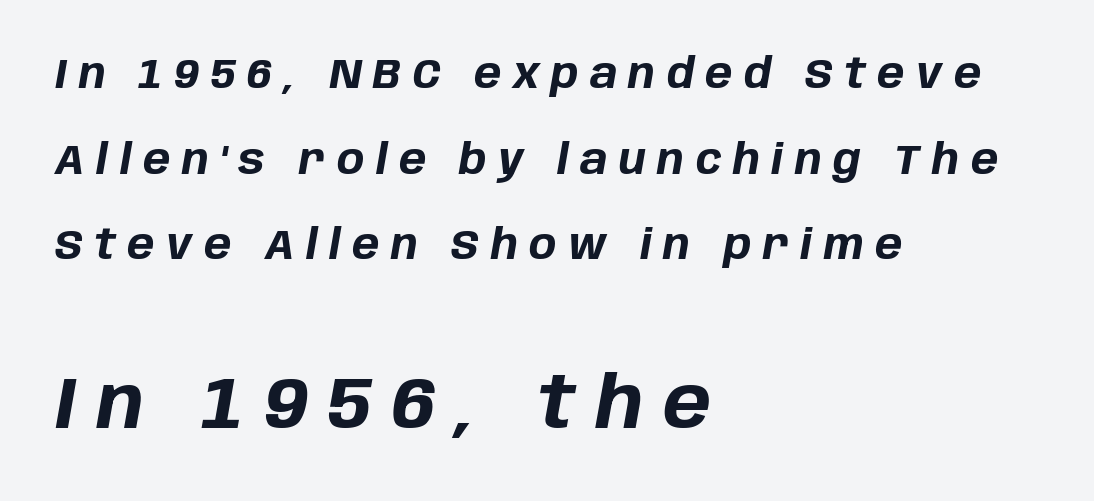
The image shows 72 px bold type, italic (leaning right); set left-aligned, loose line spacing (2.09x), unusually wide letter spacing (+0.28 em), not underlined; the second (bottom) block is 1.76x larger; low stroke contrast and a large x-height.
